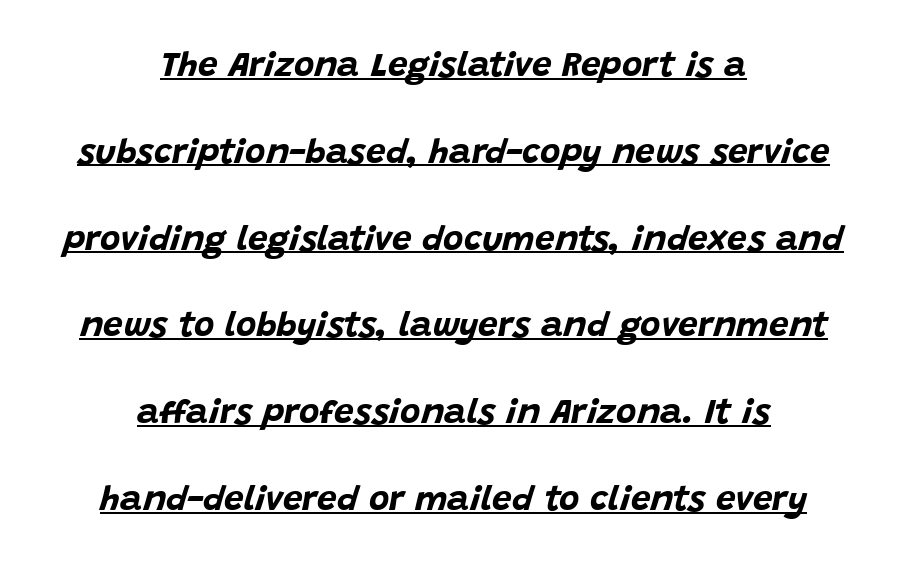
Every letter is thick-stroked: bold, no question. Short and long lines alike share a common midpoint. Is there an underline? Yes — a line sits under the letters. Here the designer chose a conventional face with non-uniform glyph widths. Words appear dense and cohesive because spacing is normal.
